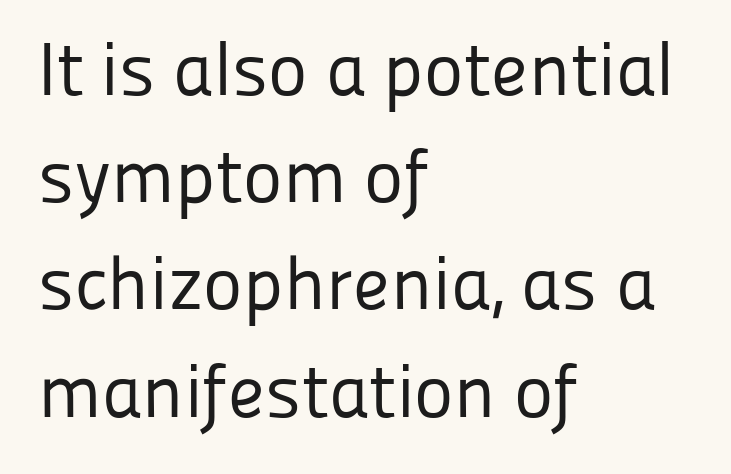
{"serif": "no", "italic": "no", "bold": "no", "weight": "regular", "width": "normal", "stroke_contrast": "low", "x_height": "medium", "monospaced": "no", "underline": "no", "align": "left", "line_spacing": "normal", "line_spacing_ratio": 1.43, "letter_spacing": "normal", "letter_spacing_em": 0.0, "glyph_px": 75}
